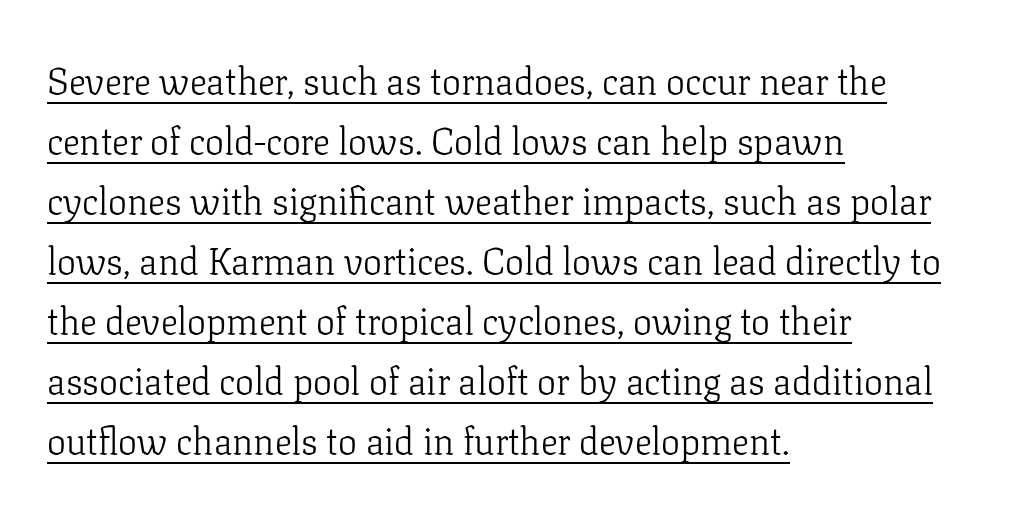
The letters advance in unequal steps, a hallmark of proportional type. Check the space under the baseline: a stroke is drawn there. Posture: upright roman. What kind of face is this? One with serifs. Heft: none added — not bold.
